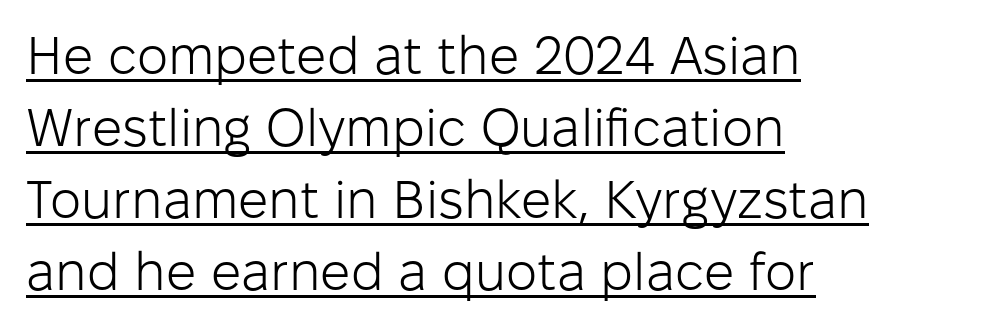
Unlike italic type, these characters show no tilt at all. Interline gaps are of average width in this sample. Nothing unusual about the tracking: characters are spaced as the font intends. A light-to-regular cut is what we see here. The rendering anchors every line to the left-hand side.
